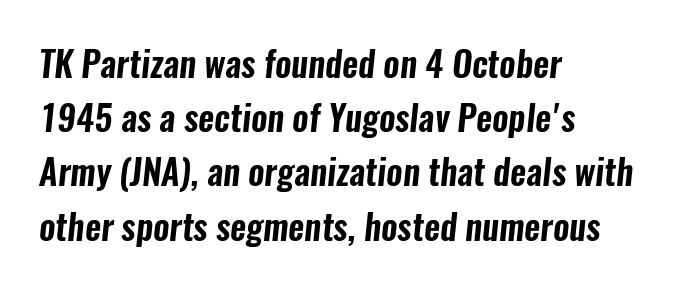
Q: Is the typeface a serif or a sans-serif typeface? A: Sans-serif.
Q: Is the text underlined? A: No.
Q: How is the paragraph aligned? A: Left-aligned.
Q: Is the spacing between letters normal or unusually wide? A: Normal.
Q: Is the spacing between lines tight, normal or loose? A: Normal.
Q: Width (condensed, normal, or wide)? A: Condensed.
Q: Stroke contrast? A: Low.
Q: x-height? A: Medium.
Q: Monospaced? A: No.
